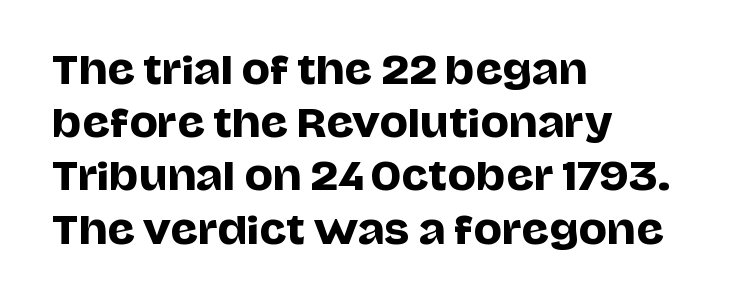
This sample keeps an unexceptional amount of space between lines. These lines are composed in type without serifs. Style check: upright. The string is rendered with underlining switched off. One-word summary of the alignment: left.
